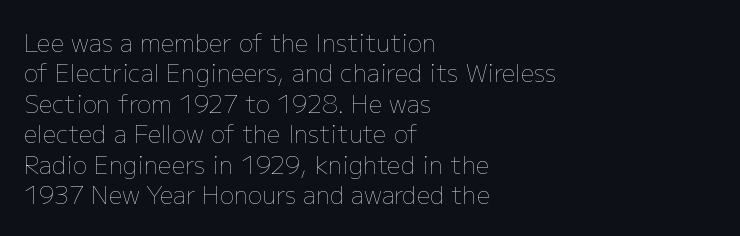
Q: Is the text bold? A: No.
Q: Is the text italic (slanted)? A: No, it is upright.
Q: Is the text underlined? A: No.
Q: How is the paragraph aligned? A: Left-aligned.
Q: Is the spacing between letters normal or unusually wide? A: Normal.
Q: Is the spacing between lines tight, normal or loose? A: Normal.
